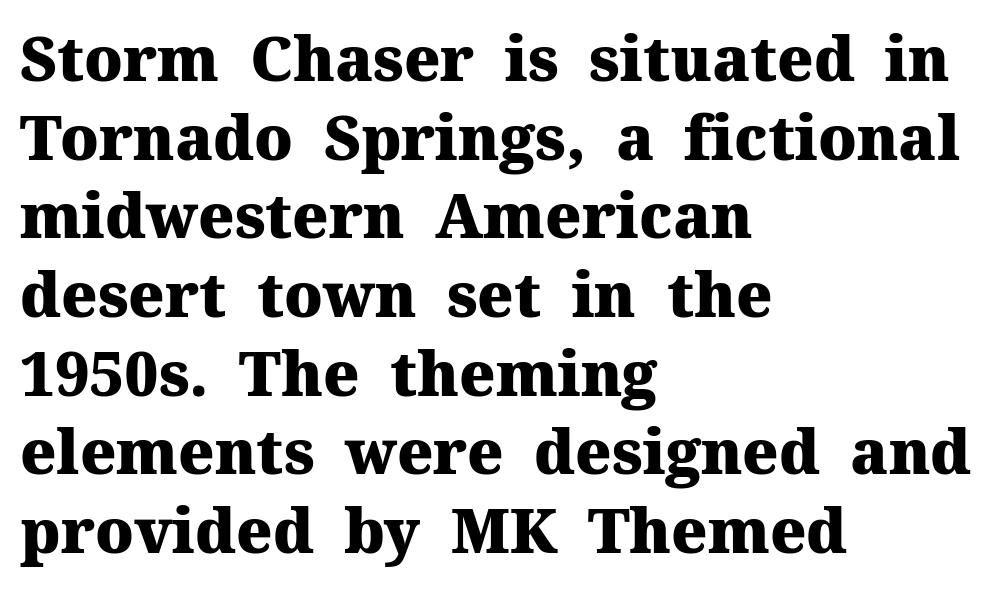
Q: Is the text bold? A: Yes.
Q: Is the text italic (slanted)? A: No, it is upright.
Q: Is the typeface a serif or a sans-serif typeface? A: Serif.
Q: Is the text underlined? A: No.
Q: How is the paragraph aligned? A: Left-aligned.
Q: Is the spacing between letters normal or unusually wide? A: Normal.
Q: Is the spacing between lines tight, normal or loose? A: Normal.
Q: Width (condensed, normal, or wide)? A: Normal.
Q: Stroke contrast? A: Medium.
Q: x-height? A: Medium.
Q: Monospaced? A: No.
